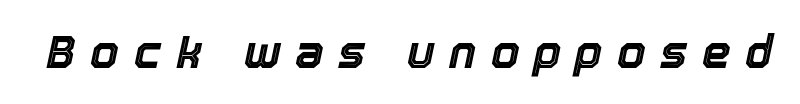
The image shows 46 px text type, italic (leaning right); set unusually wide letter spacing (+0.31 em), not underlined; a medium x-height.
